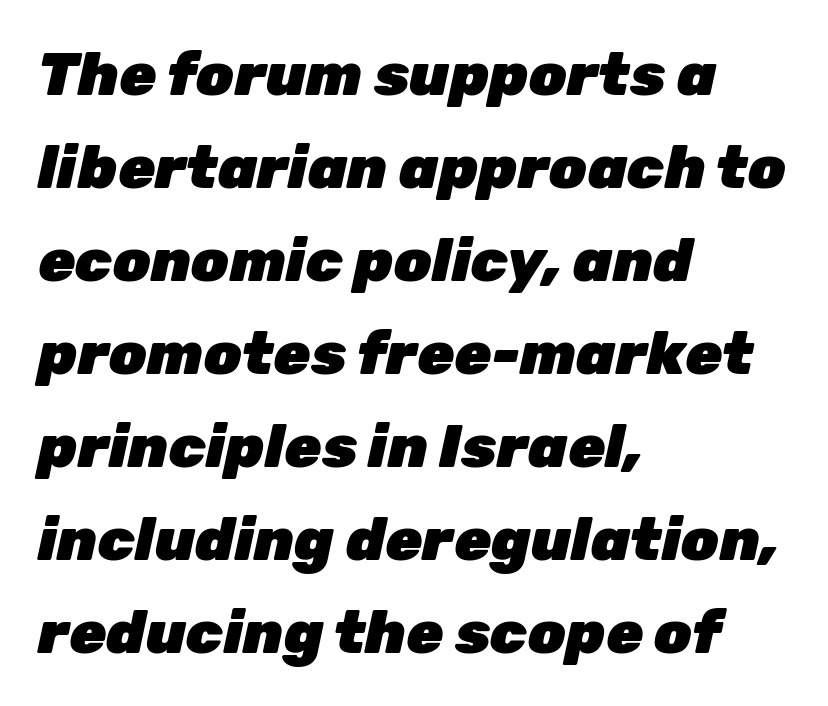
The image shows 60 px heavy type, italic (leaning right); set left-aligned, normal line spacing (1.55x), normal letter spacing, not underlined; low stroke contrast and a medium x-height.
